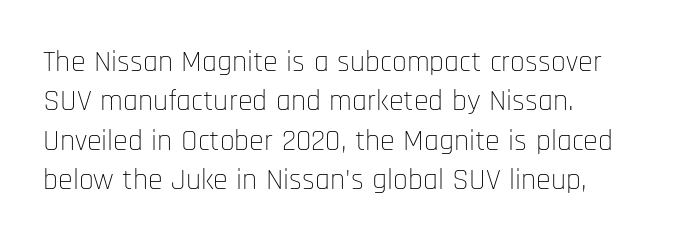
The passage shown is not underscored anywhere. Line starts are locked; line ends wander. You can tell from the bare stems that sans-serif type was used. Weight class: somewhere from thin through regular. The leading is moderate, giving the passage an even texture.
